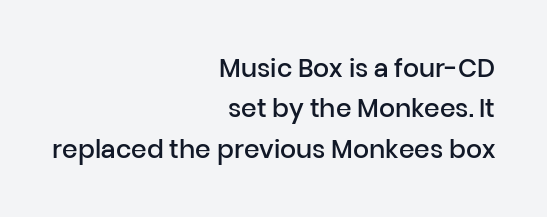
Q: Is the text bold? A: Semi-bold.
Q: Is the text italic (slanted)? A: No, it is upright.
Q: Is the text underlined? A: No.
Q: How is the paragraph aligned? A: Right-aligned.
Q: Is the spacing between letters normal or unusually wide? A: Normal.
Q: Is the spacing between lines tight, normal or loose? A: Normal.
